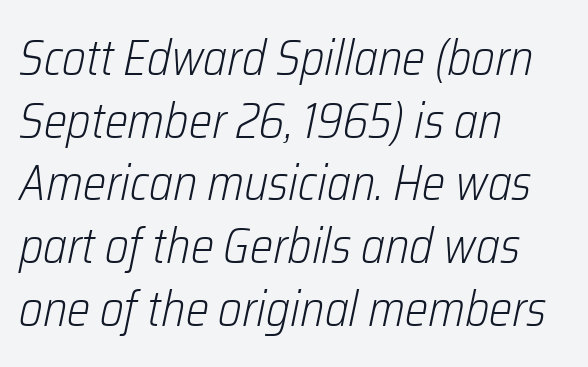
The image shows 49 px light, condensed type, italic (leaning right); set left-aligned, normal line spacing (1.28x), normal letter spacing, not underlined; low stroke contrast and a medium x-height.
